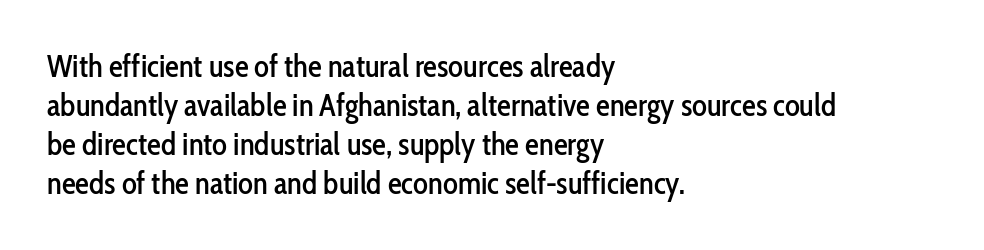
{"serif": "no", "italic": "no", "width": "condensed", "stroke_contrast": "low", "x_height": "medium", "monospaced": "no", "underline": "no", "align": "left", "line_spacing": "normal", "line_spacing_ratio": 1.26, "letter_spacing": "normal", "letter_spacing_em": 0.0, "glyph_px": 31}
